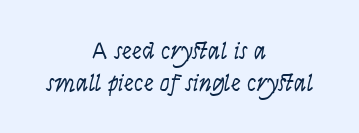
Q: Is the text bold? A: No.
Q: Is the text italic (slanted)? A: Yes.
Q: Is the text underlined? A: No.
Q: How is the paragraph aligned? A: Centered.
Q: Is the spacing between letters normal or unusually wide? A: Normal.
Q: Is the spacing between lines tight, normal or loose? A: Normal.
